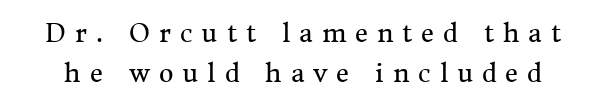
{"italic": "no", "bold": "no", "underline": "no", "line_spacing": "normal", "line_spacing_ratio": 1.61, "letter_spacing": "wide", "letter_spacing_em": 0.36, "glyph_px": 25}
